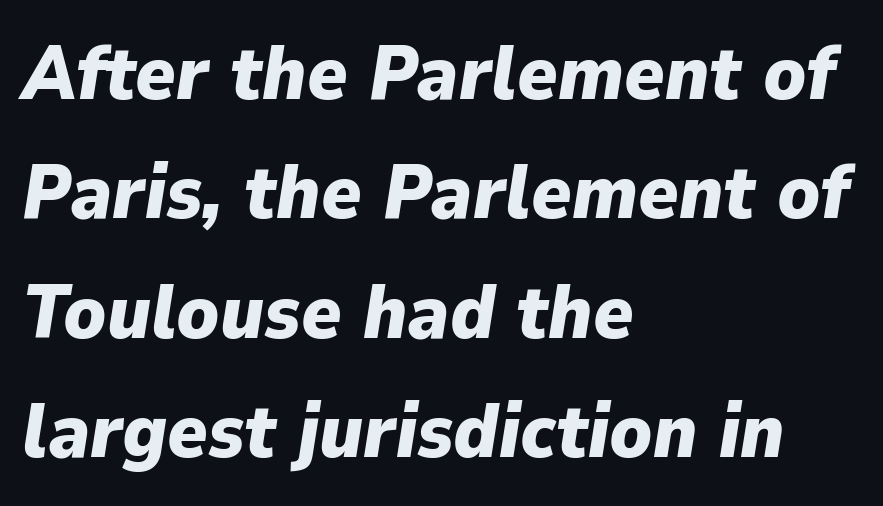
The image shows 76 px heavy type, italic (leaning right); set left-aligned, normal line spacing (1.57x), normal letter spacing, not underlined; low stroke contrast and a medium x-height.
